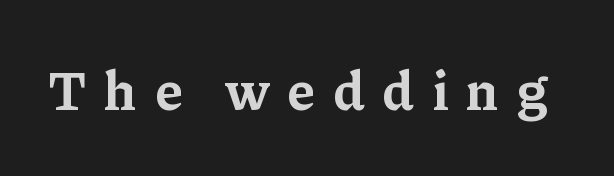
Bold? Absolutely — the strokes are thick and heavy. Proportional: the letters do not fall into vertical columns. Note: serifs present on the glyphs. Posture: vertical.
